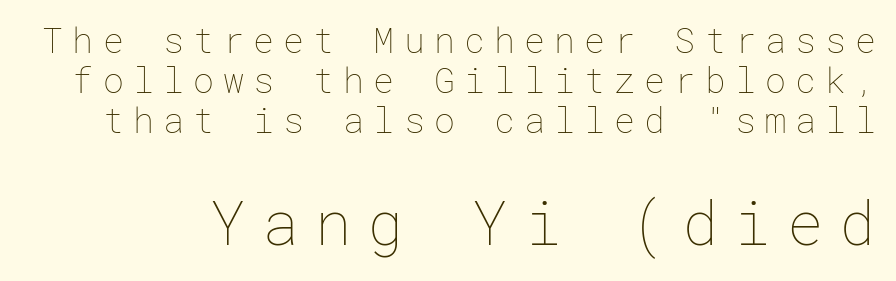
{"italic": "no", "bold": "no", "weight": "thin", "width": "normal", "stroke_contrast": "low", "x_height": "medium", "underline": "no", "line_spacing": "tight", "line_spacing_ratio": 1.14, "letter_spacing": "wide", "letter_spacing_em": 0.26, "larger_block": "second", "size_ratio": 1.74, "glyph_px": 61}
